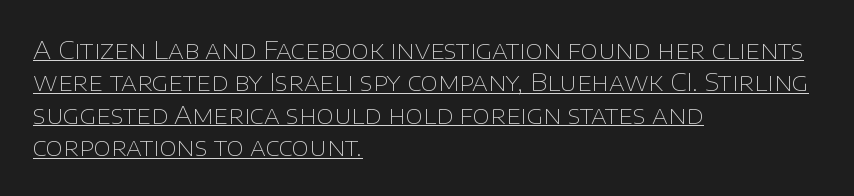
The image shows 25 px text type, upright; set left-aligned, normal line spacing (1.3x), normal letter spacing, underlined.
